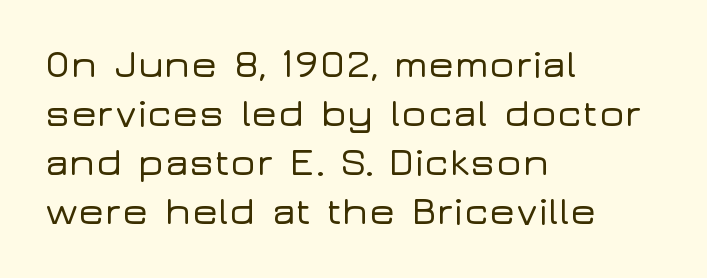
Stroke terminals: plain, sans-serif. Successive baselines arrive at the customary interval. A clean baseline with only descenders dipping below it. This sample has the flowing, uneven cadence of proportional lettering. Is the letter spacing exaggerated? No — it looks like the ordinary default.
